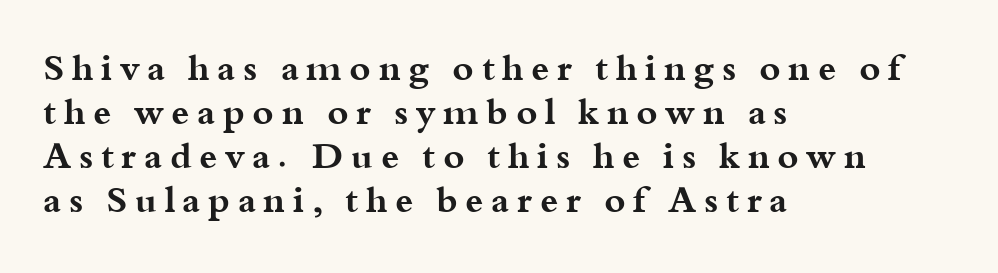
The image shows 36 px bold, wide serif type, upright; set left-aligned, line spacing 1.22x, unusually wide letter spacing (+0.21 em), not underlined; medium stroke contrast and a small x-height.
